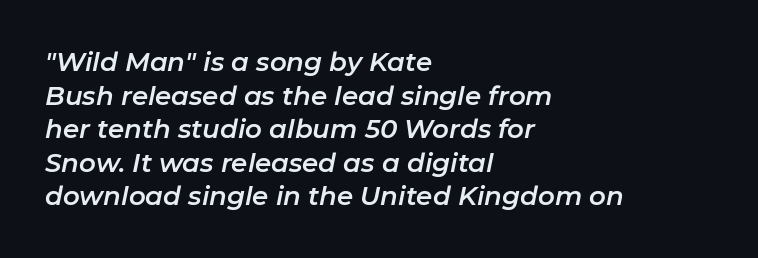
Interline gaps are of average width in this sample. Where is the straight margin? On the left. The type is set solid horizontally, with unmodified tracking. The specimen reads as italic at a glance. Clear beneath every line of the passage.
